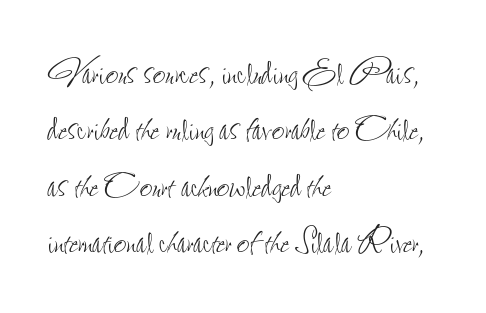
{"bold": "no", "weight": "thin", "width": "condensed", "stroke_contrast": "low", "x_height": "small", "monospaced": "no", "underline": "no", "align": "left", "line_spacing": "normal", "line_spacing_ratio": 1.28, "letter_spacing": "normal", "letter_spacing_em": 0.0, "glyph_px": 44}
